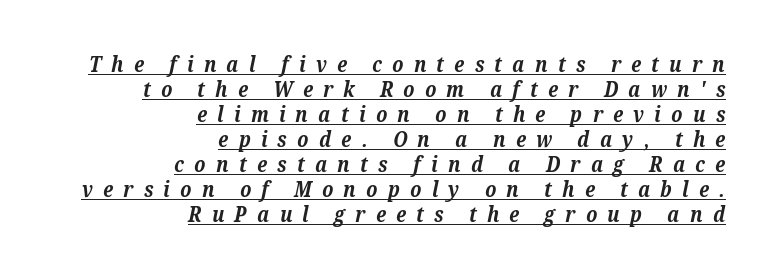
The image shows 21 px bold type, italic (leaning right); set right-aligned, line spacing 1.19x, unusually wide letter spacing (+0.49 em), underlined.
